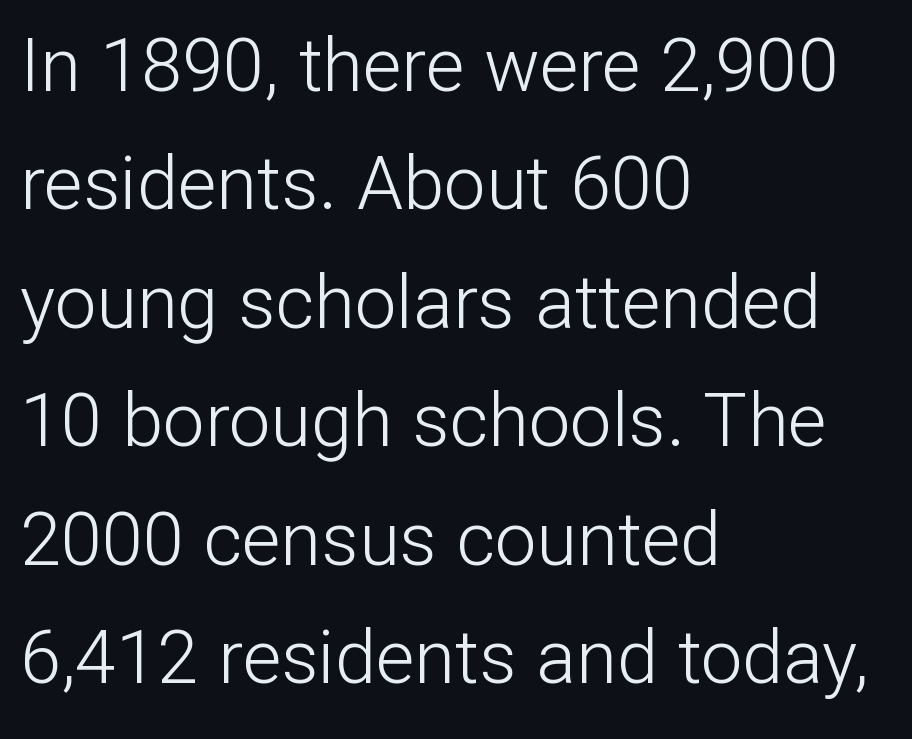
The image shows 74 px light sans-serif type, upright; set left-aligned, normal line spacing (1.6x), normal letter spacing, not underlined; low stroke contrast and a medium x-height.
